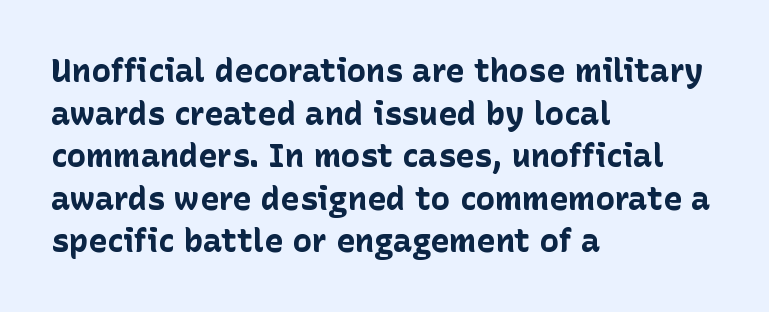
{"serif": "no", "italic": "no", "bold": "yes", "weight": "bold", "width": "normal", "stroke_contrast": "low", "x_height": "medium", "monospaced": "no", "underline": "no", "align": "left", "line_spacing": "normal", "line_spacing_ratio": 1.33, "letter_spacing": "normal", "letter_spacing_em": 0.0, "glyph_px": 32}
